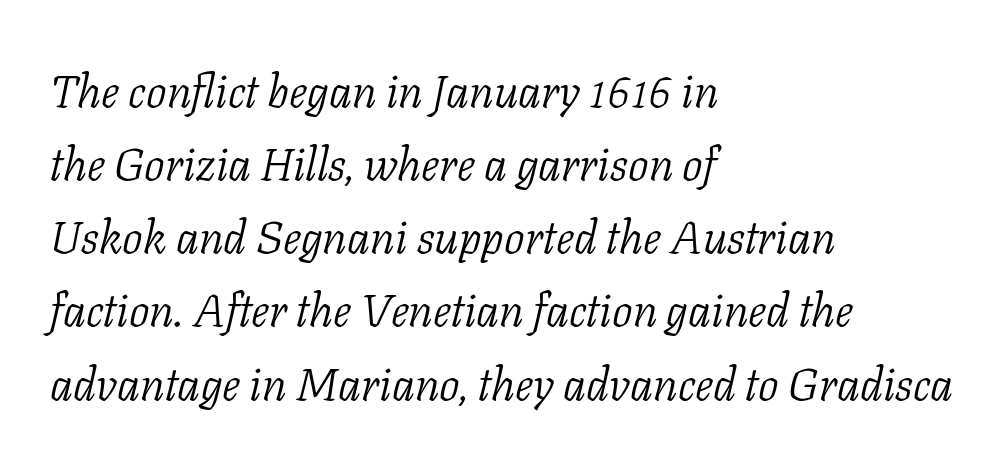
Letters rest on an invisible, unmarked baseline. The rendering keeps characters at their native spacing. Varying glyph widths throughout — classic text-font behaviour. Students, observe: this is what conventionally led text looks like. Quick note: italic. Weight: regular or lighter.
